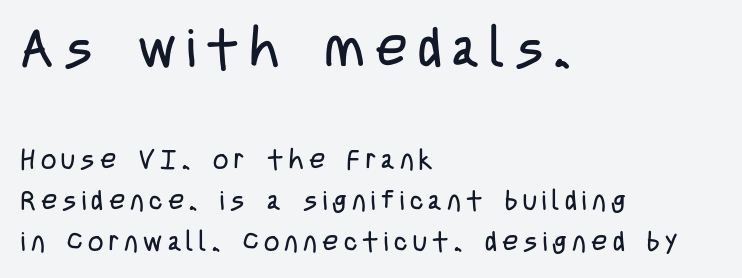
The strokes carry an ordinary text weight at most. This sample keeps an unexceptional amount of space between lines. Type without underlining. Reading top to bottom, the characters get smaller at the block break. To sum up the face: it is a sans, with no serifs. The type is letterspaced generously, with wide tracking.
